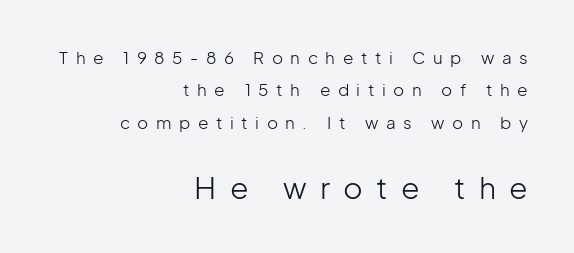
The image shows 30 px light sans-serif type, upright; set right-aligned, loose line spacing (1.91x), unusually wide letter spacing (+0.44 em), not underlined; the second (bottom) block is 1.76x larger; low stroke contrast and a medium x-height.
